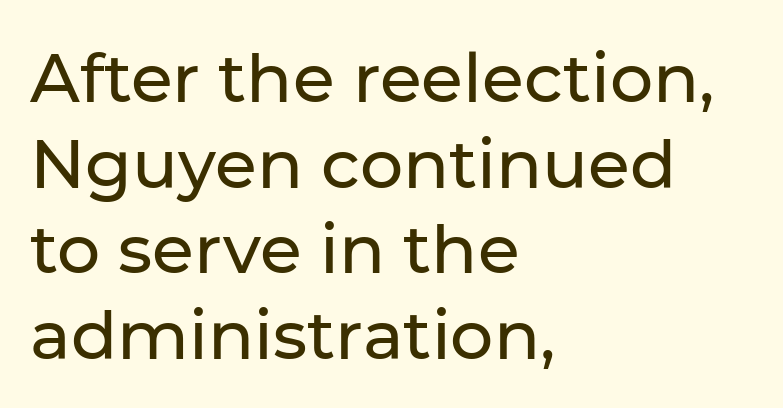
In terms of leading, this rendering sits right in the middle. This is the regular roman posture of the typeface. Look at the tracking — it's just the regular setting, nothing added. Rule under the text: the space is simply empty. Casual observation: everything's shoved over to the left.
